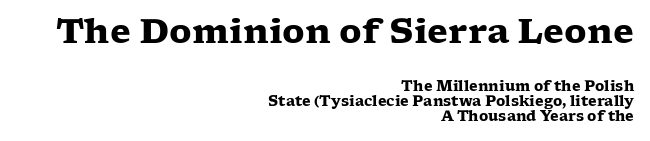
{"serif": "yes", "italic": "no", "bold": "yes", "weight": "heavy", "width": "wide", "stroke_contrast": "low", "x_height": "medium", "monospaced": "no", "underline": "no", "align": "right", "line_spacing": "tight", "line_spacing_ratio": 1.07, "letter_spacing": "normal", "letter_spacing_em": 0.0, "larger_block": "first", "size_ratio": 2.43, "glyph_px": 34}
